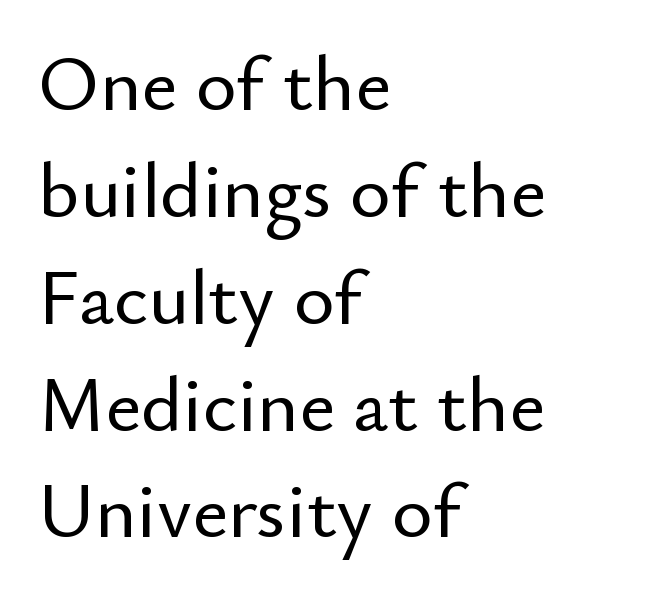
{"serif": "no", "italic": "no", "width": "normal", "stroke_contrast": "low", "x_height": "small", "monospaced": "no", "underline": "no", "align": "left", "line_spacing": "normal", "line_spacing_ratio": 1.37, "letter_spacing": "normal", "letter_spacing_em": 0.0, "glyph_px": 78}
